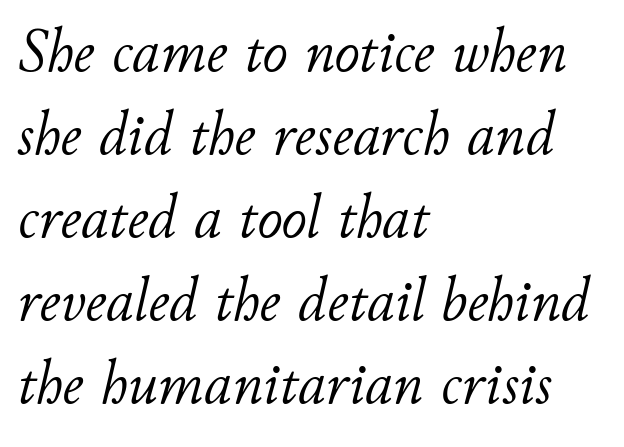
{"italic": "yes", "lean": "right", "slant_degrees": 11, "bold": "no", "weight": "light", "width": "normal", "stroke_contrast": "low", "x_height": "small", "monospaced": "no", "underline": "no", "align": "left", "line_spacing": "normal", "line_spacing_ratio": 1.34, "letter_spacing": "normal", "letter_spacing_em": 0.0, "glyph_px": 62}
